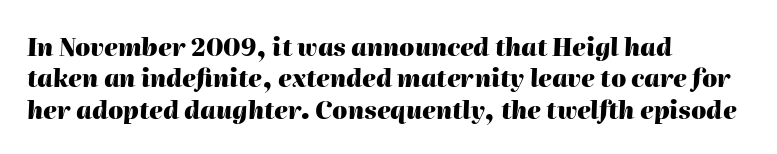
The image shows 24 px bold type, italic (leaning right); set left-aligned, normal line spacing (1.31x), normal letter spacing, not underlined.
